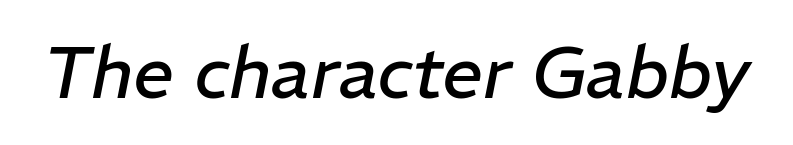
The image shows 72 px regular-weight type, italic (leaning right); set normal letter spacing, not underlined; low stroke contrast and a medium x-height.
